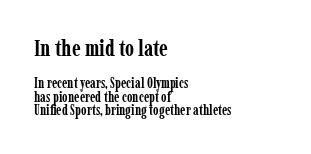
Q: Is the text bold? A: Yes.
Q: Is the text italic (slanted)? A: No, it is upright.
Q: Is the text underlined? A: No.
Q: How is the paragraph aligned? A: Left-aligned.
Q: Is the spacing between letters normal or unusually wide? A: Normal.
Q: Is the spacing between lines tight, normal or loose? A: Tight.
Q: Which block of text is set in a larger size, the first (top) or the second (bottom)? A: The first (top) one.
